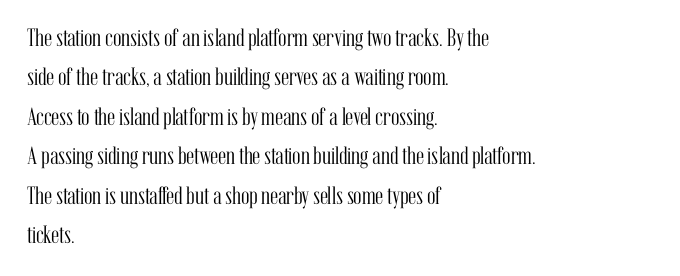
{"italic": "no", "bold": "no", "underline": "no", "align": "left", "line_spacing": "normal", "line_spacing_ratio": 1.58, "letter_spacing": "normal", "letter_spacing_em": 0.0, "glyph_px": 25}
